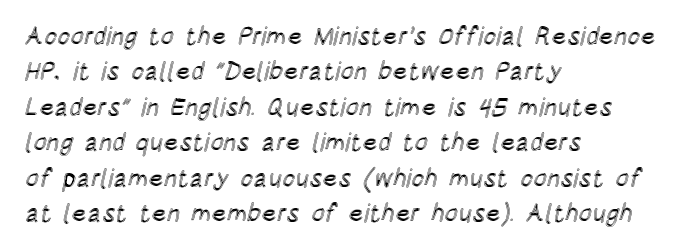
The line texture is even and compact thanks to regular tracking. Glance below the letters and you will spot only blank space. Each line starts at the same left margin while the right side varies. Reading down the column, the eye jumps a familiar distance to each next line.
